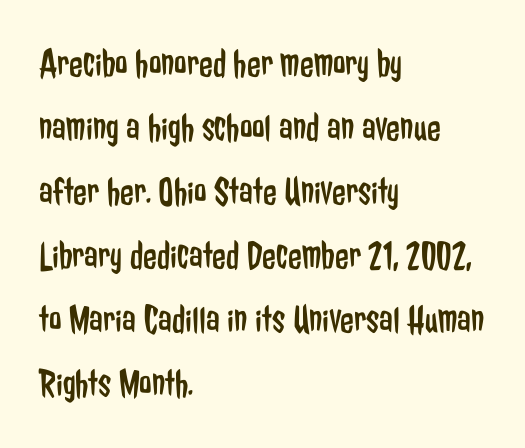
Q: Is the text bold? A: No.
Q: Is the text italic (slanted)? A: No, it is upright.
Q: Is the typeface a serif or a sans-serif typeface? A: Sans-serif.
Q: Is the text underlined? A: No.
Q: How is the paragraph aligned? A: Left-aligned.
Q: Is the spacing between letters normal or unusually wide? A: Normal.
Q: Is the spacing between lines tight, normal or loose? A: Normal.
Q: Width (condensed, normal, or wide)? A: Condensed.
Q: Stroke contrast? A: Low.
Q: x-height? A: Medium.
Q: Monospaced? A: No.
